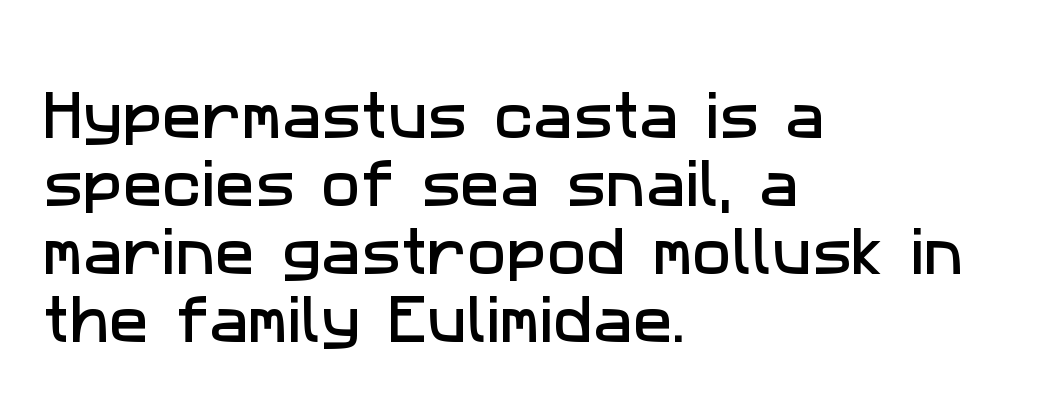
The image shows 53 px sans-serif type; set left-aligned, normal line spacing (1.28x), normal letter spacing, not underlined; low stroke contrast and a medium x-height.
